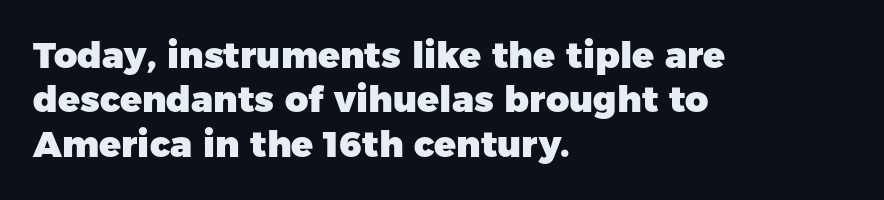
Check where the strokes stop: nothing finishes them off — pure sans. Here the designer chose a conventional face with non-uniform glyph widths. Check the space under the baseline: it is left empty. A typesetter would mark this as roman, not italic.
